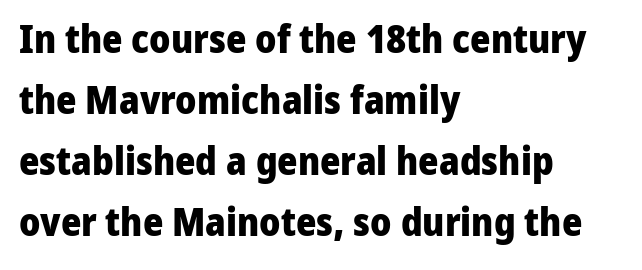
Each glyph is drawn with heavy, bold strokes. Think of a printed novel: that variable character pitch is what you see here. Compared with typical paragraphs, the rows here are spaced about the same. Letters rest on an invisible, unmarked baseline.
